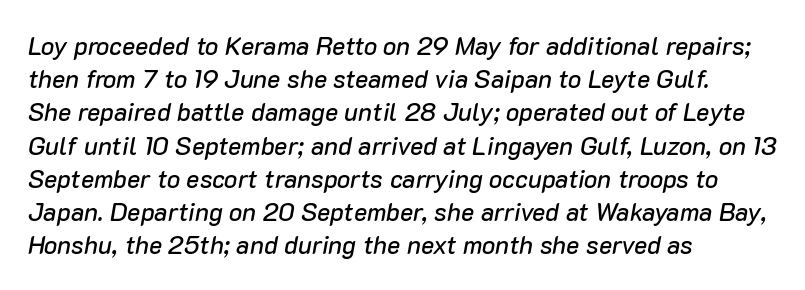
{"italic": "yes", "lean": "right", "slant_degrees": 10, "underline": "no", "align": "left", "line_spacing": "normal", "line_spacing_ratio": 1.33, "letter_spacing": "normal", "letter_spacing_em": 0.0, "glyph_px": 25}
